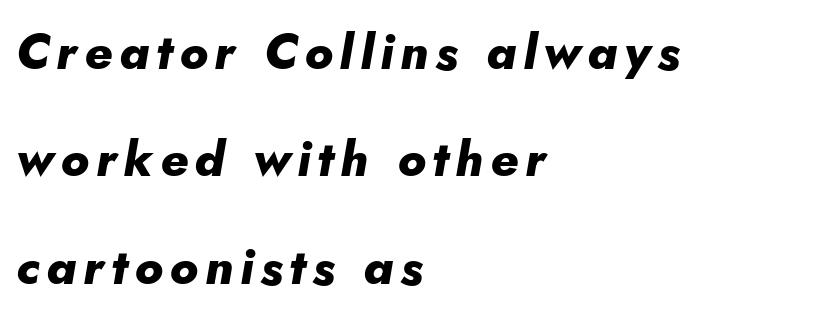
The lines in this sample share a left origin and differ only in where they stop. Line spacing here is loose. These lines are rendered in a variable-pitch font. A clean baseline with only descenders dipping below it. Heft: maximum for text — a bold.
